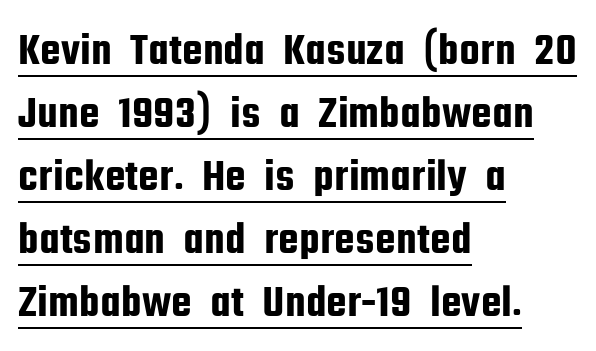
Q: Is the text italic (slanted)? A: No, it is upright.
Q: Is the typeface a serif or a sans-serif typeface? A: Sans-serif.
Q: Is the text underlined? A: Yes.
Q: How is the paragraph aligned? A: Left-aligned.
Q: Is the spacing between letters normal or unusually wide? A: Normal.
Q: Is the spacing between lines tight, normal or loose? A: Normal.
Q: Width (condensed, normal, or wide)? A: Condensed.
Q: Stroke contrast? A: Low.
Q: x-height? A: Medium.
Q: Monospaced? A: No.
